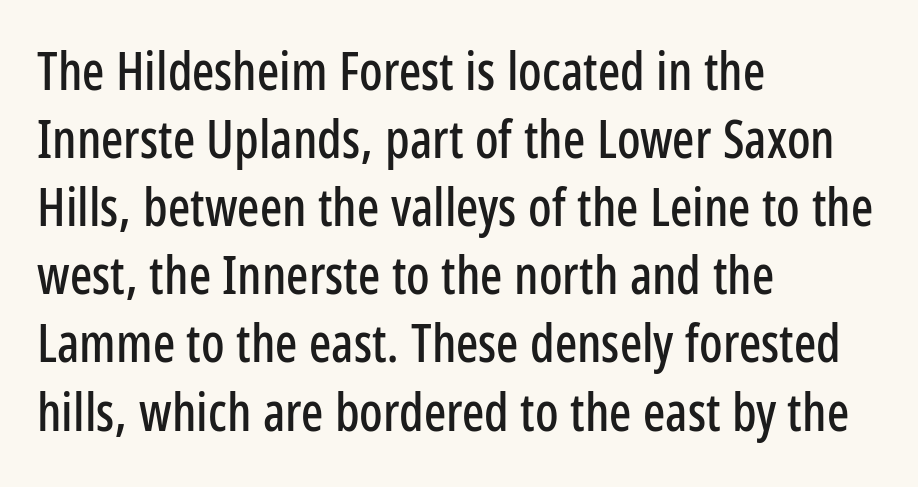
{"serif": "no", "italic": "no", "width": "condensed", "stroke_contrast": "low", "x_height": "medium", "monospaced": "no", "underline": "no", "align": "left", "line_spacing": "normal", "line_spacing_ratio": 1.31, "letter_spacing": "normal", "letter_spacing_em": 0.0, "glyph_px": 52}
